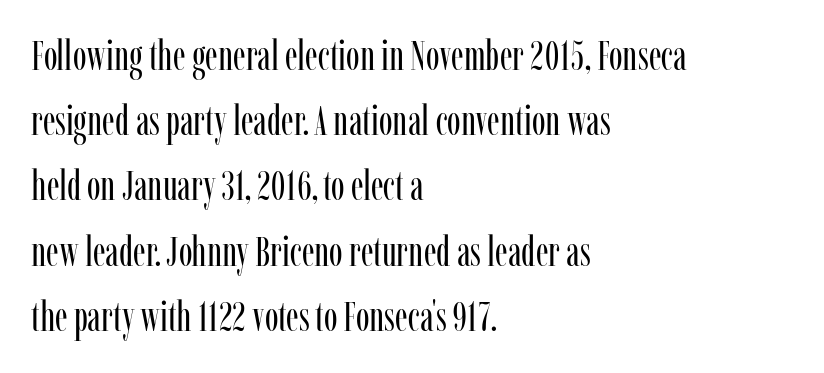
A typesetter would mark this as roman, not italic. Spacing verdict: proportional, widths tailored to each character. Decoration check: the copy has no underline. Type style note: has serifs.
